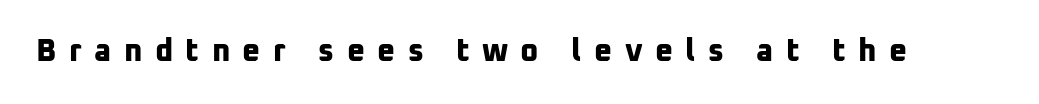
The image shows 31 px bold sans-serif type; set unusually wide letter spacing (+0.4 em), not underlined; low stroke contrast and a medium x-height.
